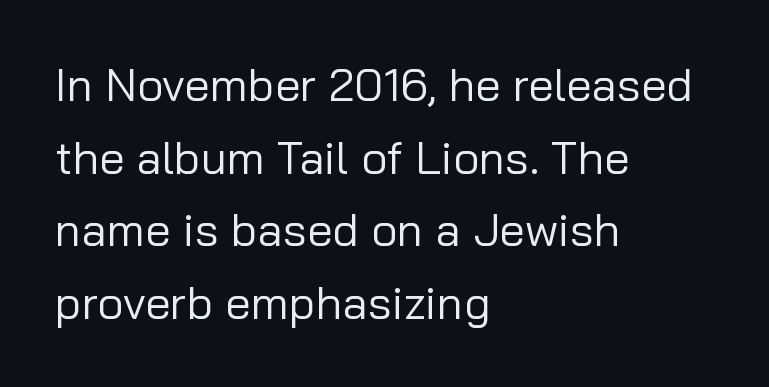
Q: Is the text bold? A: No.
Q: Is the text italic (slanted)? A: No, it is upright.
Q: Is the typeface a serif or a sans-serif typeface? A: Sans-serif.
Q: Is the text underlined? A: No.
Q: How is the paragraph aligned? A: Left-aligned.
Q: Is the spacing between letters normal or unusually wide? A: Normal.
Q: Is the spacing between lines tight, normal or loose? A: Normal.
Q: Width (condensed, normal, or wide)? A: Normal.
Q: Stroke contrast? A: Low.
Q: x-height? A: Medium.
Q: Monospaced? A: No.
